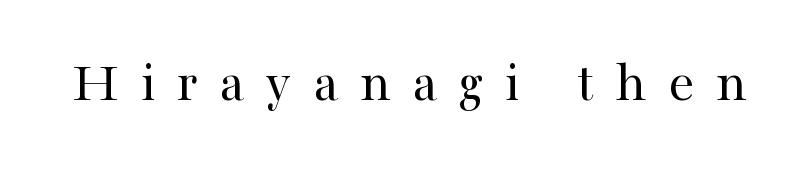
Q: Is the text bold? A: No.
Q: Is the text italic (slanted)? A: No, it is upright.
Q: Is the typeface a serif or a sans-serif typeface? A: Serif.
Q: Is the text underlined? A: No.
Q: Is the spacing between letters normal or unusually wide? A: Unusually wide.
Q: Width (condensed, normal, or wide)? A: Normal.
Q: Stroke contrast? A: High.
Q: x-height? A: Medium.
Q: Monospaced? A: No.
